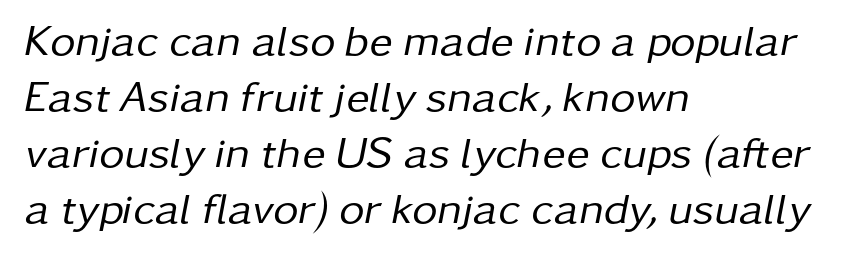
{"italic": "yes", "lean": "right", "slant_degrees": 11, "bold": "no", "weight": "regular", "width": "normal", "stroke_contrast": "low", "x_height": "medium", "monospaced": "no", "underline": "no", "align": "left", "line_spacing": "normal", "line_spacing_ratio": 1.27, "letter_spacing": "normal", "letter_spacing_em": 0.0, "glyph_px": 44}
